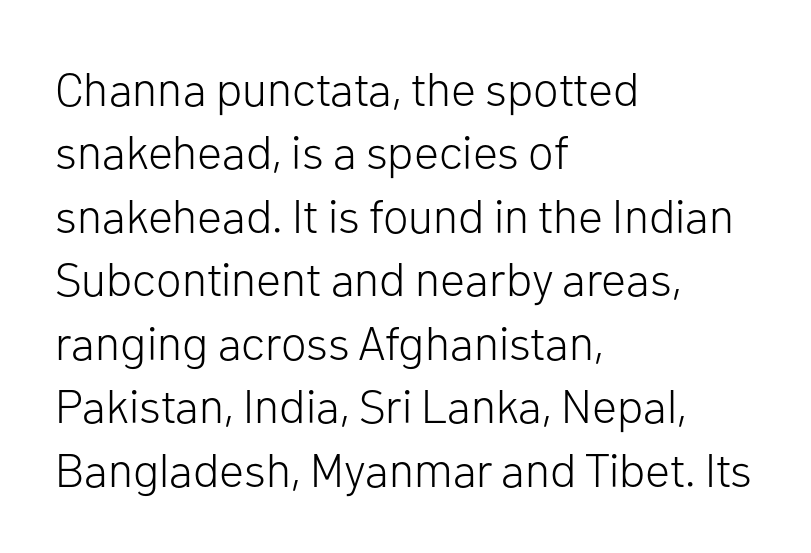
The image shows 47 px light sans-serif type, upright; set left-aligned, normal line spacing (1.35x), normal letter spacing, not underlined; low stroke contrast and a medium x-height.
